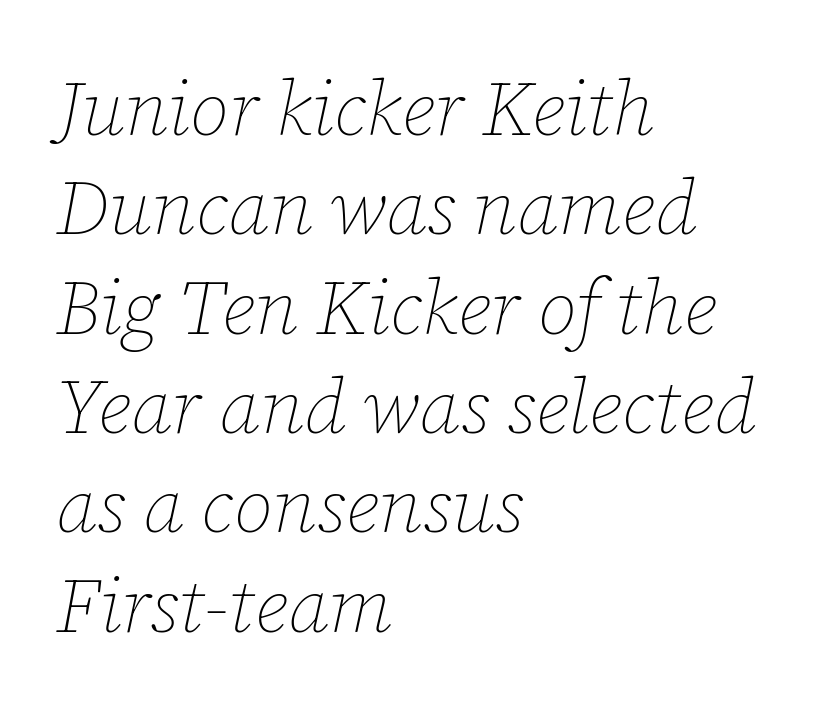
The image shows 77 px thin type, italic (leaning right); set left-aligned, normal line spacing (1.29x), normal letter spacing, not underlined; low stroke contrast and a medium x-height.
